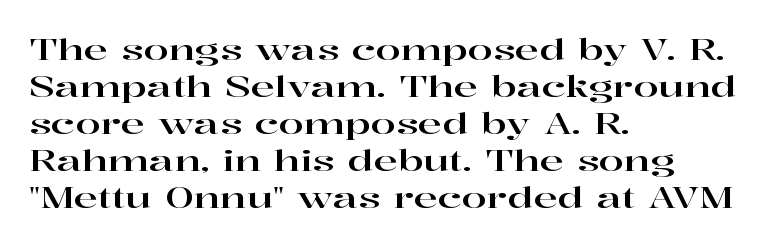
{"serif": "yes", "italic": "no", "width": "wide", "stroke_contrast": "high", "x_height": "medium", "monospaced": "no", "underline": "no", "align": "left", "line_spacing": "normal", "line_spacing_ratio": 1.28, "letter_spacing": "normal", "letter_spacing_em": 0.0, "glyph_px": 29}
